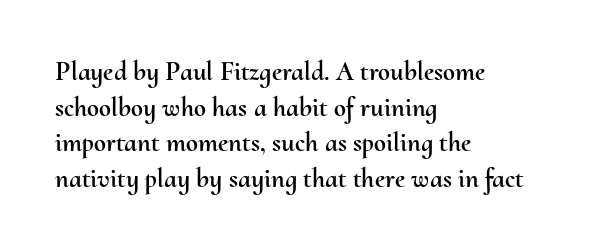
Line spacing here is normal. In terms of posture, this sample is upright. A bare baseline throughout the passage. Does the copy run flush right? No — it runs flush left. You could call the tracking neutral — neither tight nor loose.
